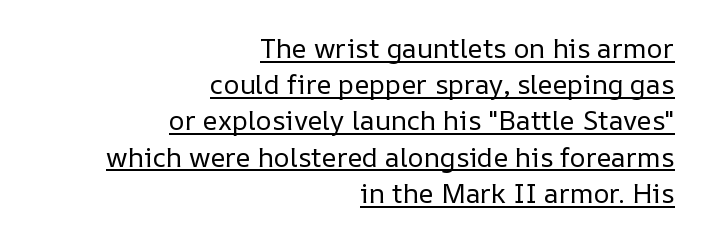
{"italic": "no", "bold": "no", "underline": "yes", "align": "right", "line_spacing": "normal", "line_spacing_ratio": 1.34, "letter_spacing": "normal", "letter_spacing_em": 0.0, "glyph_px": 27}
